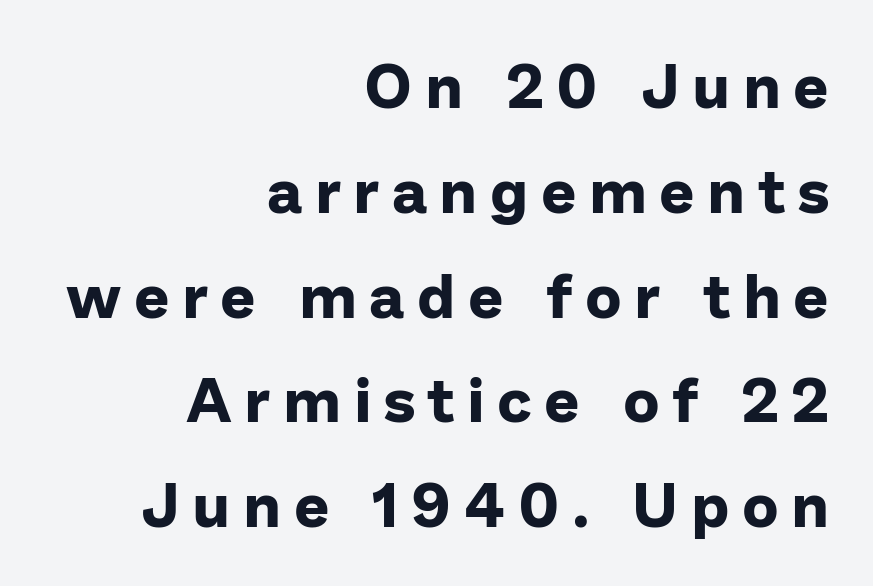
{"serif": "no", "italic": "no", "bold": "yes", "weight": "bold", "width": "normal", "stroke_contrast": "low", "x_height": "medium", "monospaced": "no", "underline": "no", "align": "right", "line_spacing": "normal", "line_spacing_ratio": 1.69, "letter_spacing": "wide", "letter_spacing_em": 0.2, "glyph_px": 62}
